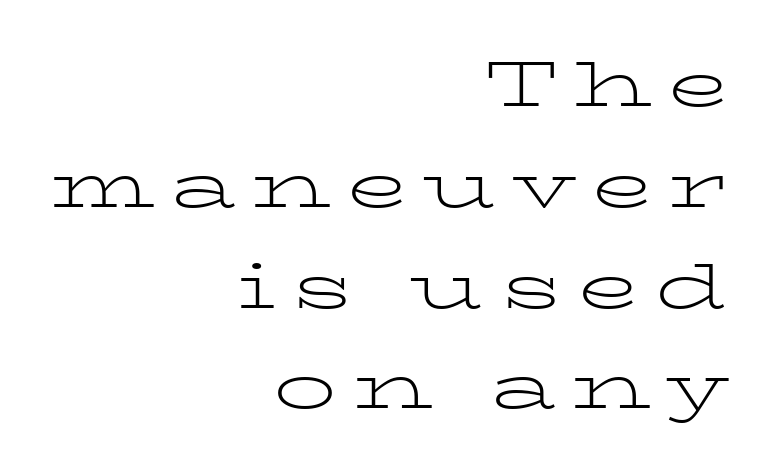
Q: Is the text bold? A: No.
Q: Is the text italic (slanted)? A: No, it is upright.
Q: Is the typeface a serif or a sans-serif typeface? A: Serif.
Q: Is the text underlined? A: No.
Q: How is the paragraph aligned? A: Right-aligned.
Q: Is the spacing between letters normal or unusually wide? A: Unusually wide.
Q: Is the spacing between lines tight, normal or loose? A: Normal.
Q: Width (condensed, normal, or wide)? A: Wide.
Q: Stroke contrast? A: Low.
Q: x-height? A: Medium.
Q: Monospaced? A: No.
